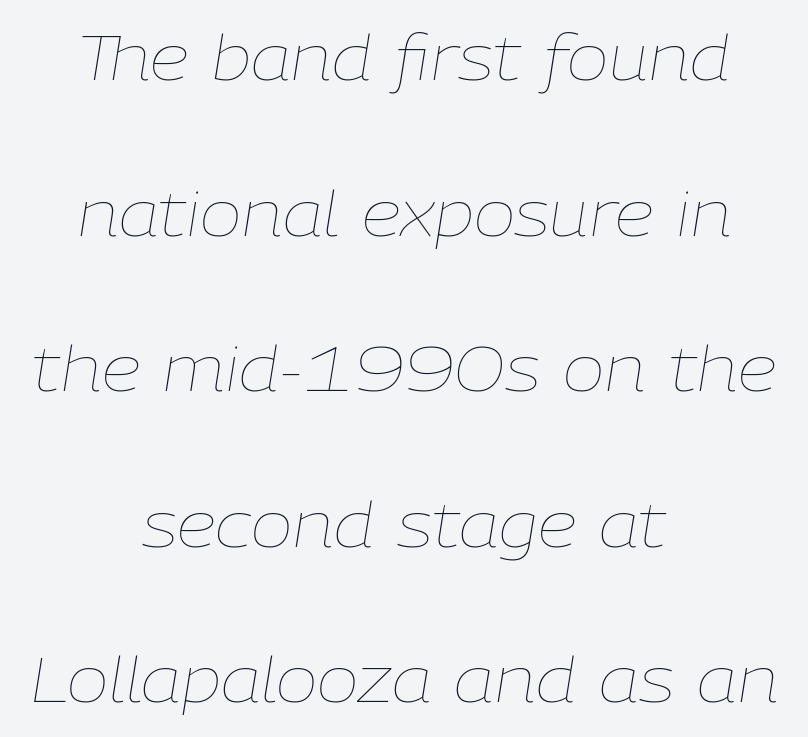
{"italic": "yes", "lean": "right", "slant_degrees": 9, "bold": "no", "weight": "thin", "width": "normal", "stroke_contrast": "low", "x_height": "medium", "monospaced": "no", "underline": "no", "align": "center", "line_spacing": "loose", "line_spacing_ratio": 2.47, "letter_spacing": "normal", "letter_spacing_em": 0.0, "glyph_px": 63}
